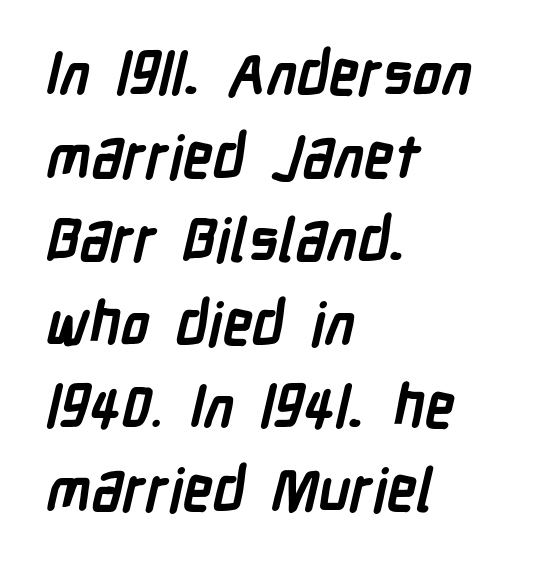
The passage is arranged the way most books set body copy — flush left. Underline: absent. Short note: letters normally spaced. Are there feet on the stems? There aren't — it's a sans. Evenly set lines give the paragraph a standard silhouette.
